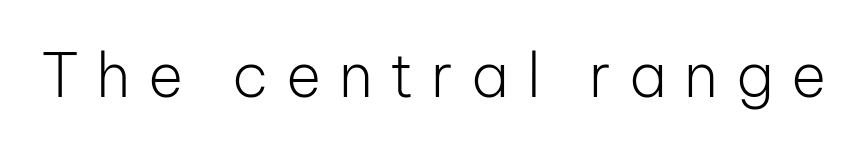
Q: Is the text bold? A: No.
Q: Is the text italic (slanted)? A: No, it is upright.
Q: Is the typeface a serif or a sans-serif typeface? A: Sans-serif.
Q: Is the text underlined? A: No.
Q: Is the spacing between letters normal or unusually wide? A: Unusually wide.
Q: Width (condensed, normal, or wide)? A: Normal.
Q: Stroke contrast? A: Low.
Q: x-height? A: Medium.
Q: Monospaced? A: No.
